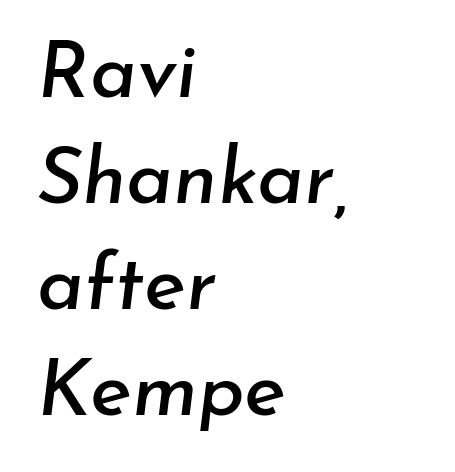
The image shows 79 px text type, italic (leaning right); set left-aligned, normal line spacing (1.34x), normal letter spacing, not underlined; low stroke contrast and a small x-height.
